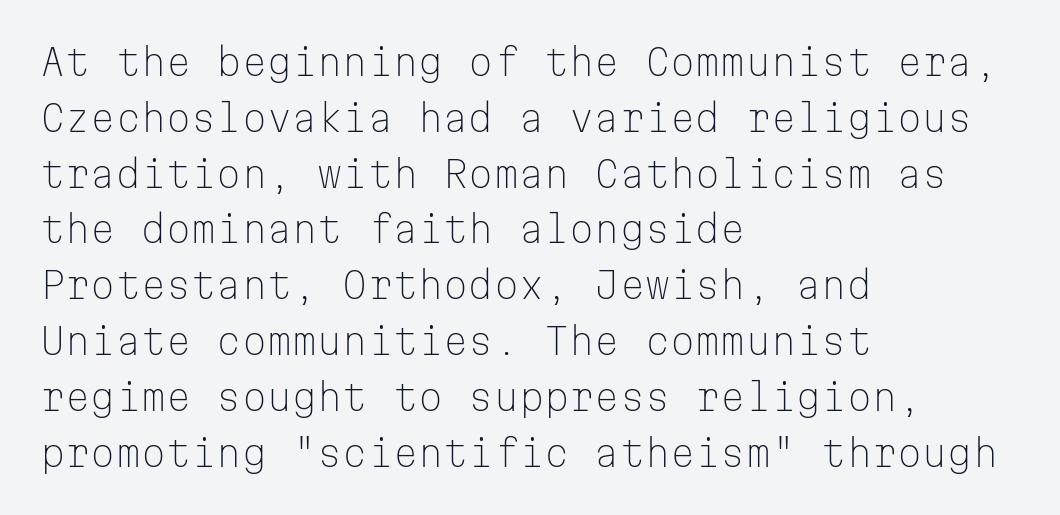
The image shows 36 px light sans-serif type, upright, monospaced; set left-aligned, normal line spacing (1.55x), normal letter spacing, not underlined; low stroke contrast and a medium x-height.
